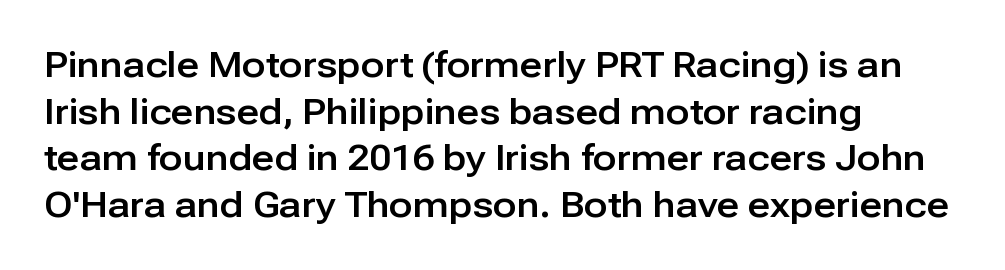
Q: Is the text italic (slanted)? A: No, it is upright.
Q: Is the typeface a serif or a sans-serif typeface? A: Sans-serif.
Q: Is the text underlined? A: No.
Q: How is the paragraph aligned? A: Left-aligned.
Q: Is the spacing between letters normal or unusually wide? A: Normal.
Q: Is the spacing between lines tight, normal or loose? A: Normal.
Q: Width (condensed, normal, or wide)? A: Normal.
Q: Stroke contrast? A: Low.
Q: x-height? A: Medium.
Q: Monospaced? A: No.
